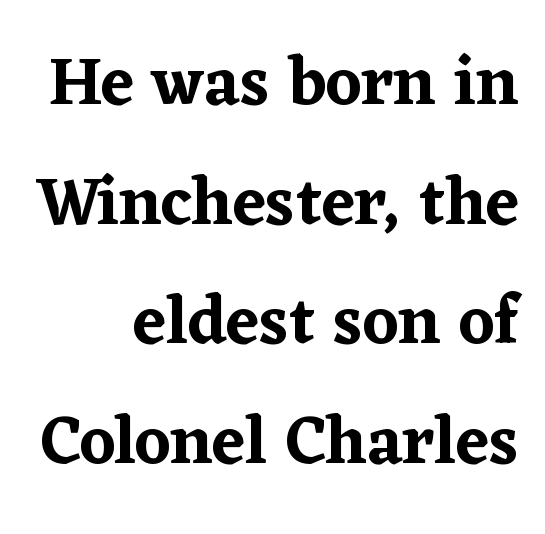
Q: Is the text italic (slanted)? A: No, it is upright.
Q: Is the typeface a serif or a sans-serif typeface? A: Serif.
Q: Is the text underlined? A: No.
Q: How is the paragraph aligned? A: Right-aligned.
Q: Is the spacing between letters normal or unusually wide? A: Normal.
Q: Width (condensed, normal, or wide)? A: Normal.
Q: Stroke contrast? A: Low.
Q: x-height? A: Medium.
Q: Monospaced? A: No.
